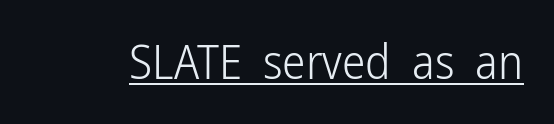
{"serif": "no", "italic": "no", "bold": "no", "weight": "light", "width": "condensed", "stroke_contrast": "low", "x_height": "medium", "monospaced": "no", "underline": "yes", "letter_spacing": "normal", "letter_spacing_em": 0.0, "glyph_px": 47}
